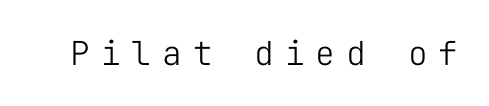
{"serif": "no", "italic": "no", "bold": "no", "weight": "light", "width": "normal", "stroke_contrast": "low", "x_height": "medium", "monospaced": "yes", "underline": "no", "letter_spacing": "wide", "letter_spacing_em": 0.33, "glyph_px": 33}
